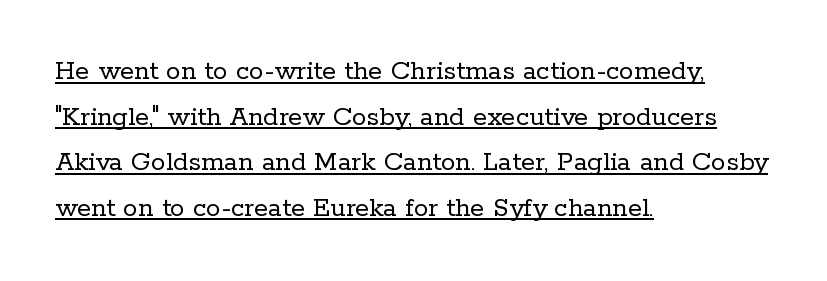
{"serif": "yes", "italic": "no", "bold": "no", "weight": "regular", "width": "normal", "stroke_contrast": "low", "x_height": "medium", "monospaced": "no", "underline": "yes", "align": "left", "line_spacing": "normal", "line_spacing_ratio": 1.57, "letter_spacing": "normal", "letter_spacing_em": 0.0, "glyph_px": 29}
